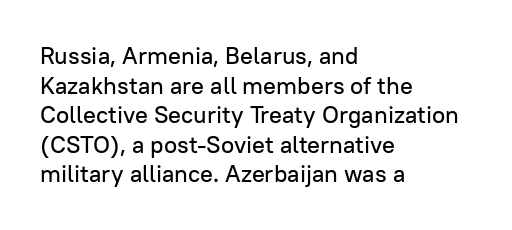
The image shows 24 px text type, upright; set left-aligned, line spacing 1.23x, normal letter spacing, not underlined.
